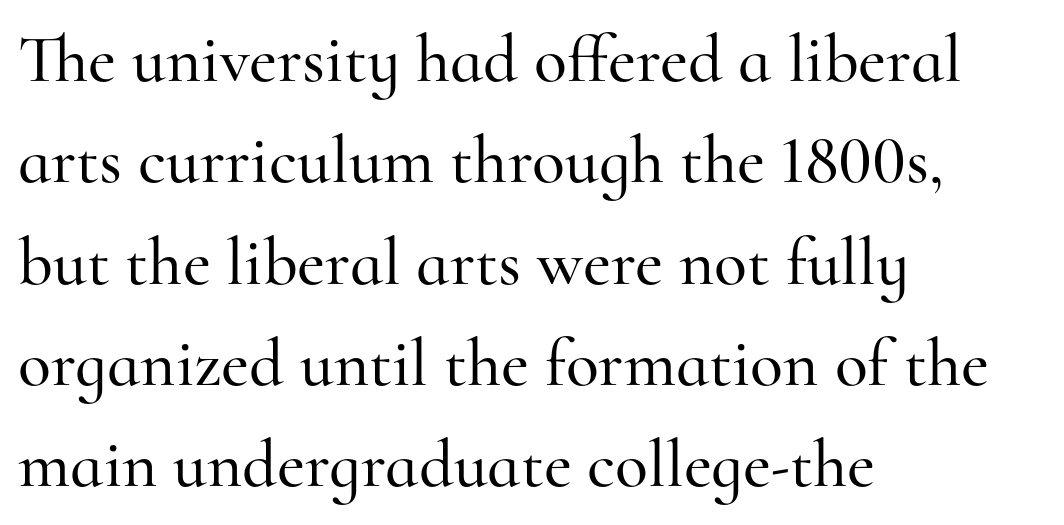
Q: Is the text italic (slanted)? A: No, it is upright.
Q: Is the typeface a serif or a sans-serif typeface? A: Serif.
Q: Is the text underlined? A: No.
Q: How is the paragraph aligned? A: Left-aligned.
Q: Is the spacing between letters normal or unusually wide? A: Normal.
Q: Is the spacing between lines tight, normal or loose? A: Normal.
Q: Width (condensed, normal, or wide)? A: Normal.
Q: Stroke contrast? A: High.
Q: x-height? A: Small.
Q: Monospaced? A: No.
